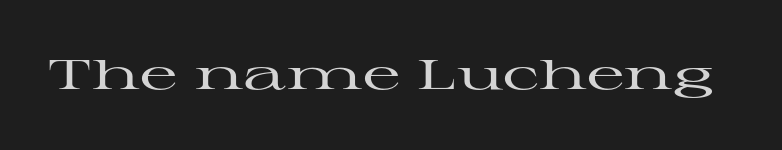
Posture: straight, roman, zero tilt. The horizontal fit of the characters is conventional and even. Quick note: underline off. Varying glyph widths throughout — classic text-font behaviour. Yep, those are serifs on the letters.
